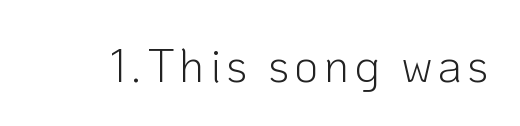
{"serif": "no", "italic": "no", "bold": "no", "weight": "light", "width": "normal", "stroke_contrast": "low", "x_height": "medium", "monospaced": "no", "underline": "no", "glyph_px": 47}
